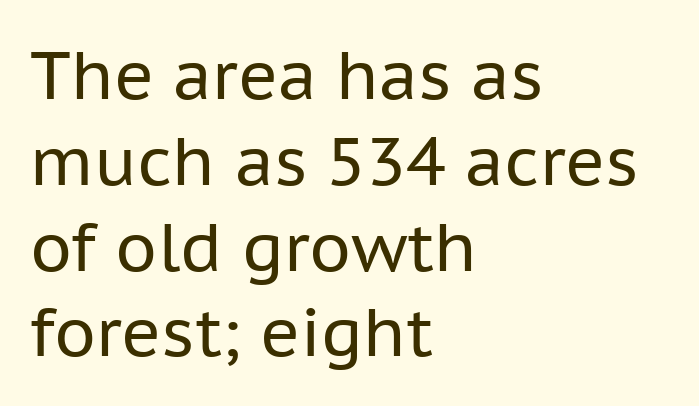
{"serif": "no", "italic": "no", "bold": "no", "weight": "regular", "width": "normal", "stroke_contrast": "low", "x_height": "medium", "monospaced": "no", "underline": "no", "align": "left", "line_spacing": "normal", "line_spacing_ratio": 1.28, "letter_spacing": "normal", "letter_spacing_em": 0.0, "glyph_px": 67}
